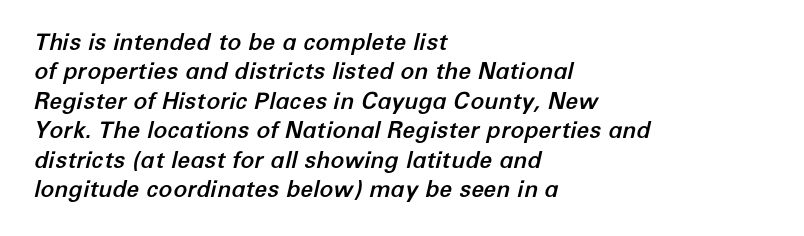
Glance below the letters and you will spot only blank space. All the whitespace from short lines collects on the right. Notice how descenders clear the ascenders below comfortably — that's standard leading. Observe the ordinary spacing: letters are neighbours, not strangers.
